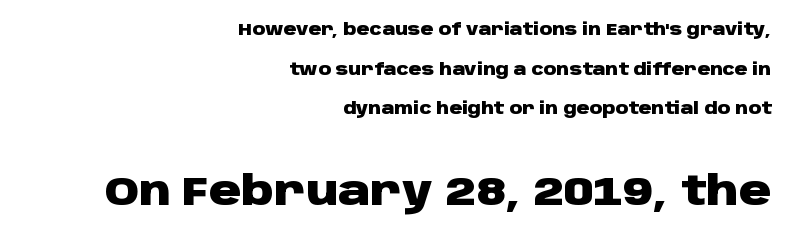
One glance says open: line gaps are wider than usual. Do the characters align in a grid? No, the font is proportional. Designer's note — italics off, roman on. Descenders are the only things crossing below the line. The rendering enlarges the type as you move from the upper chunk to the lower. Type style note: lacks serifs.
